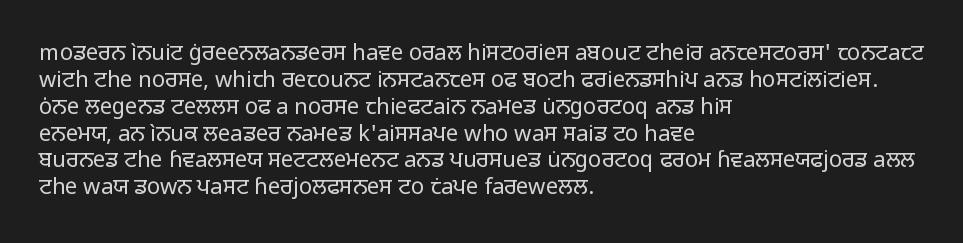
The image shows 22 px text type, upright; set left-aligned, line spacing 1.22x, normal letter spacing, not underlined.
